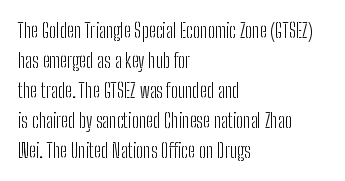
The face looks like a standard text weight, possibly lighter. A normal amount of white space separates one row of letters from the next. Line beginnings align vertically; line endings do not. The horizontal fit of the characters is conventional and even. The passage shown is not underscored anywhere.
